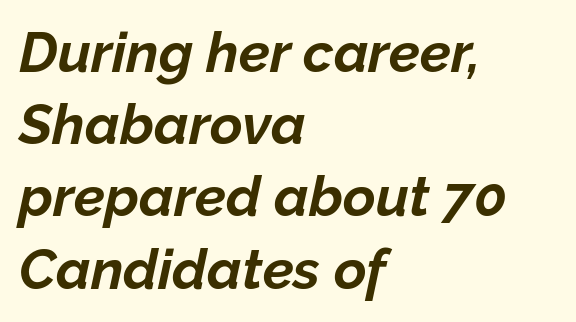
The image shows 56 px bold type, italic (leaning right); set left-aligned, normal line spacing (1.29x), normal letter spacing, not underlined; low stroke contrast and a medium x-height.
